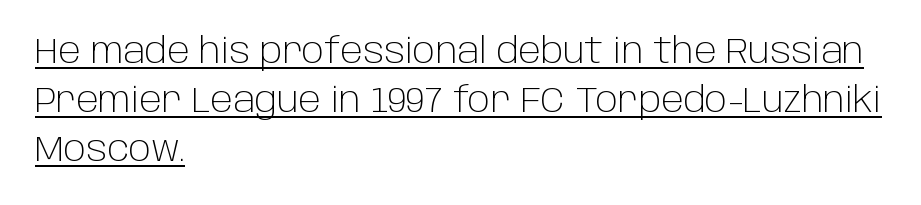
{"serif": "no", "italic": "no", "bold": "no", "weight": "light", "width": "normal", "stroke_contrast": "low", "x_height": "large", "monospaced": "no", "underline": "yes", "align": "left", "line_spacing": "normal", "line_spacing_ratio": 1.4, "letter_spacing": "normal", "letter_spacing_em": 0.0, "glyph_px": 35}
